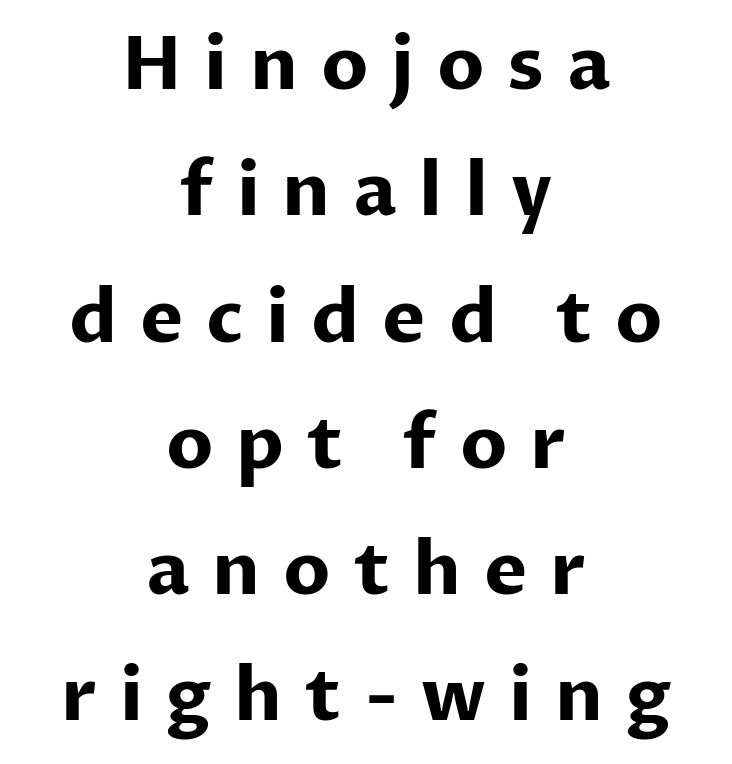
The image shows 73 px bold sans-serif type, upright; set centered, line spacing 1.73x, unusually wide letter spacing (+0.31 em), not underlined; low stroke contrast and a medium x-height.
